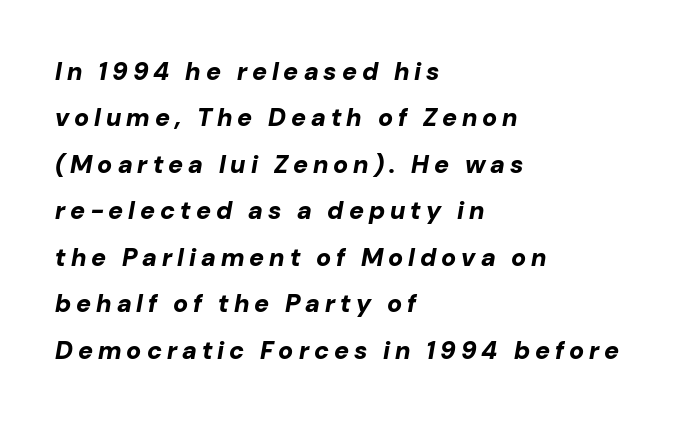
The image shows 25 px bold type, italic (leaning right); set left-aligned, line spacing 1.86x, unusually wide letter spacing (+0.2 em), not underlined.
